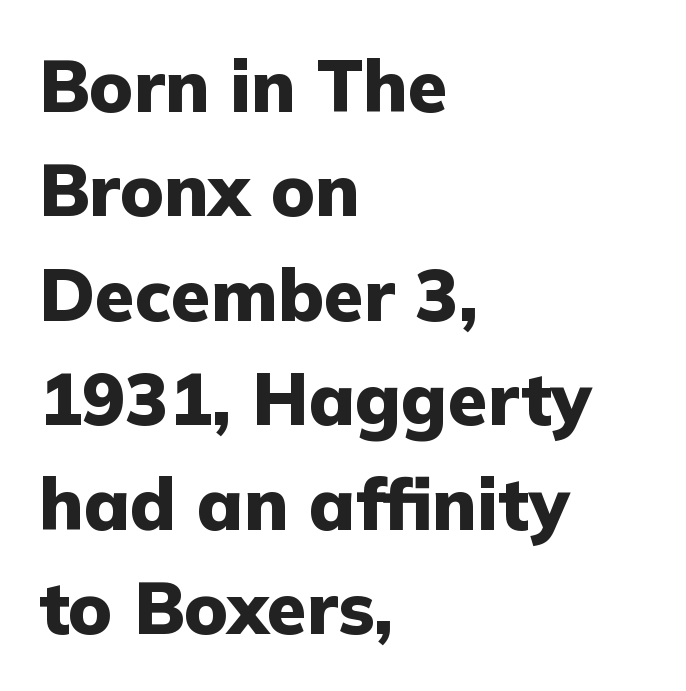
The paragraph shown leans on its left margin. Posture: straight, roman, zero tilt. A typesetter would call this leading conventional body-copy spacing. Font category for this specimen: sans-serif.
